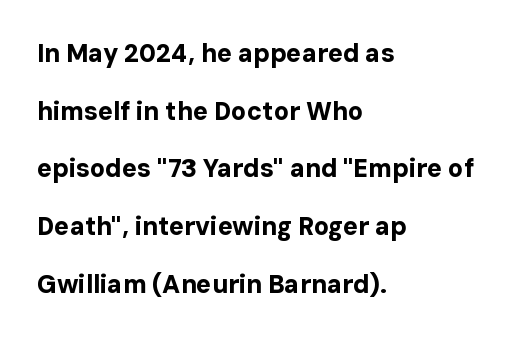
Q: Is the text bold? A: Yes.
Q: Is the text italic (slanted)? A: No, it is upright.
Q: Is the text underlined? A: No.
Q: How is the paragraph aligned? A: Left-aligned.
Q: Is the spacing between letters normal or unusually wide? A: Normal.
Q: Is the spacing between lines tight, normal or loose? A: Loose.
